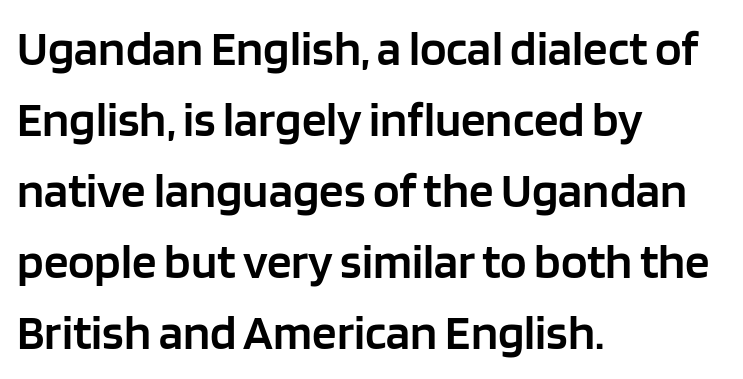
The image shows 49 px semibold sans-serif type, upright; set left-aligned, normal line spacing (1.45x), normal letter spacing, not underlined; low stroke contrast and a large x-height.
